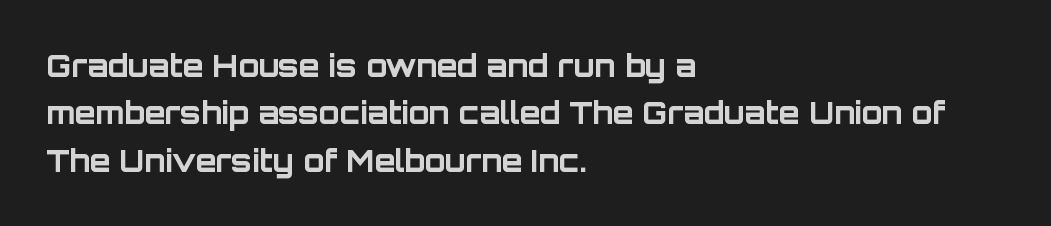
The image shows 30 px bold sans-serif type, upright; set left-aligned, normal line spacing (1.58x), normal letter spacing, not underlined; low stroke contrast and a large x-height.
